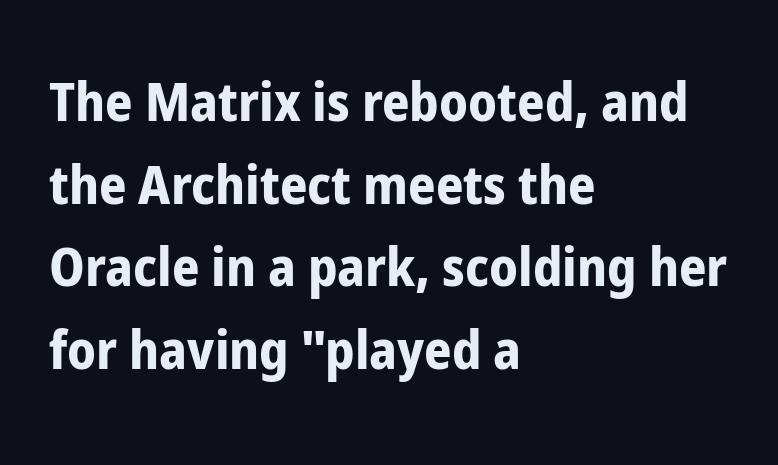
{"serif": "no", "italic": "no", "bold": "yes", "weight": "bold", "width": "condensed", "stroke_contrast": "low", "x_height": "medium", "monospaced": "no", "underline": "no", "align": "left", "line_spacing": "normal", "line_spacing_ratio": 1.53, "letter_spacing": "normal", "letter_spacing_em": 0.0, "glyph_px": 54}
